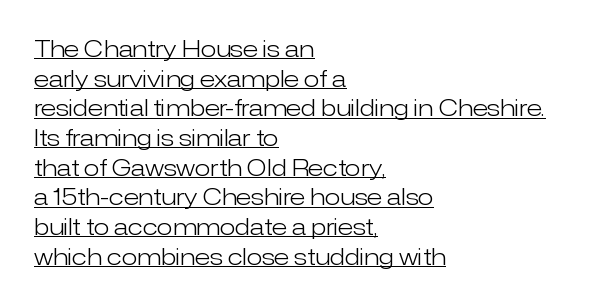
The image shows 23 px text type, upright; set left-aligned, normal line spacing (1.29x), normal letter spacing, underlined.
